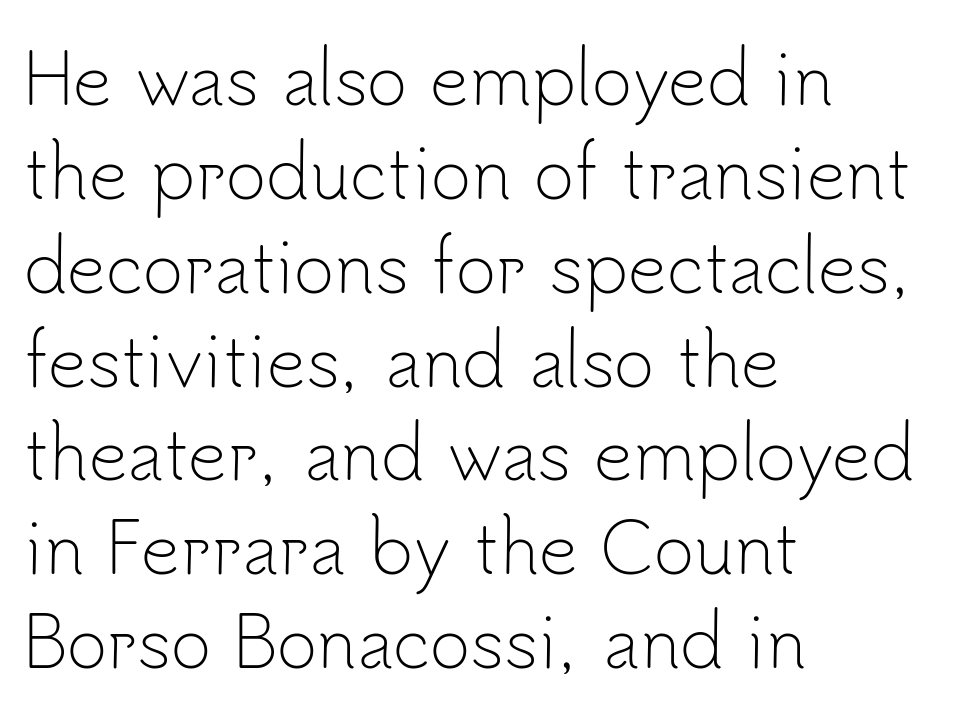
Students, note that the glyphs here touch the page at normal intervals. This rendering features lettering with no underline. Italic? Not at all — the glyphs are vertical. These glyphs show unthickened strokes, regular width or finer. Regarding leading, the lines here are spaced in the standard way. Proportional: the letters do not fall into vertical columns.
